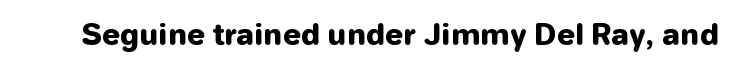
Q: Is the text bold? A: Yes.
Q: Is the text italic (slanted)? A: No, it is upright.
Q: Is the typeface a serif or a sans-serif typeface? A: Sans-serif.
Q: Is the text underlined? A: No.
Q: Is the spacing between letters normal or unusually wide? A: Normal.
Q: Width (condensed, normal, or wide)? A: Normal.
Q: Stroke contrast? A: Low.
Q: x-height? A: Medium.
Q: Monospaced? A: No.
